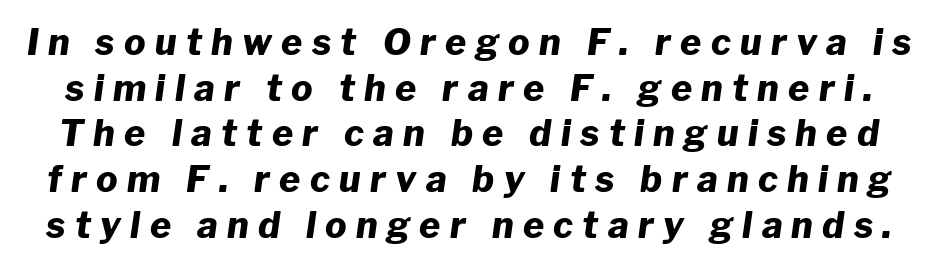
You could not count columns in this text — the font is proportionally spaced. An italicized treatment has been applied to the whole sample. Students, note that the glyphs here are deliberately spaced far apart. Baseline-to-baseline distance is the conventional proportion of letter height.
